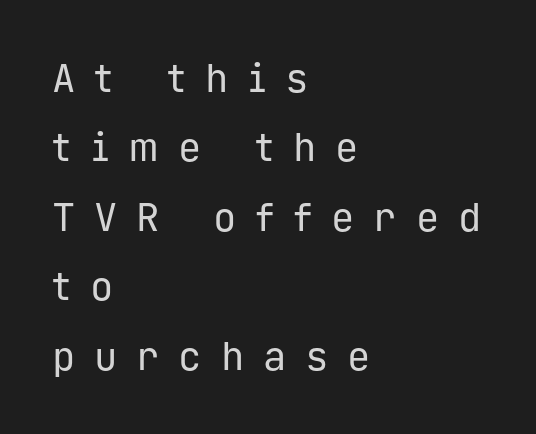
{"serif": "no", "italic": "no", "bold": "no", "weight": "regular", "width": "normal", "stroke_contrast": "low", "x_height": "medium", "monospaced": "yes", "underline": "no", "align": "left", "line_spacing_ratio": 1.78, "letter_spacing": "wide", "letter_spacing_em": 0.48, "glyph_px": 39}
